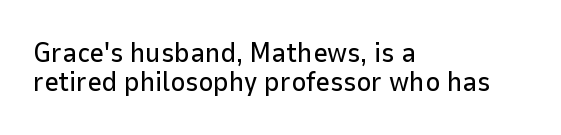
{"serif": "no", "italic": "no", "width": "normal", "stroke_contrast": "low", "x_height": "medium", "monospaced": "no", "underline": "no", "align": "left", "line_spacing": "tight", "line_spacing_ratio": 1.04, "letter_spacing": "normal", "letter_spacing_em": 0.0, "glyph_px": 28}
